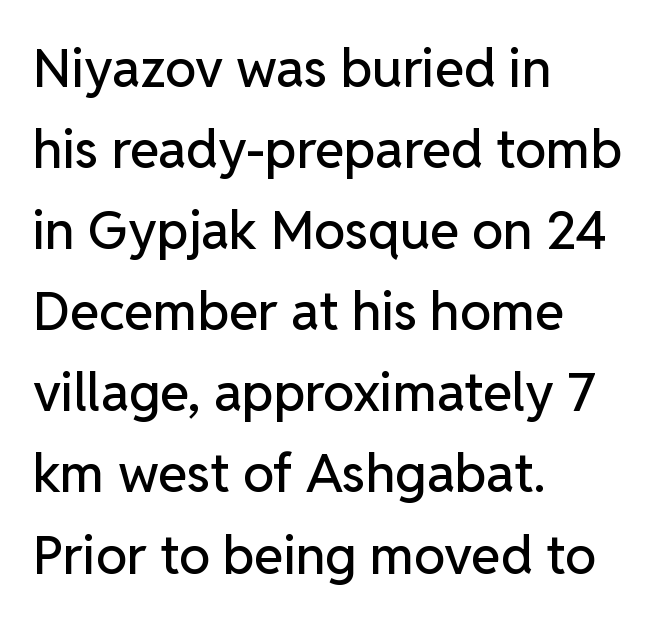
The image shows 53 px sans-serif type, upright; set left-aligned, normal line spacing (1.53x), normal letter spacing, not underlined; low stroke contrast and a medium x-height.
